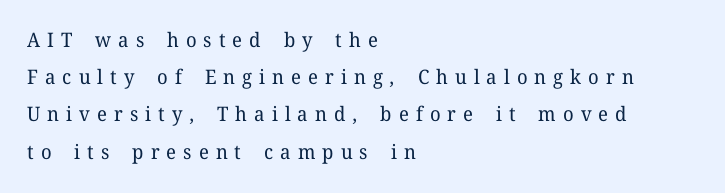
Style check: upright. Heft: none added — not bold. Visually the block forms a straight wall on the left and a jagged coastline on the right. Decoration check: the copy has no underline. Tracking value appears strongly positive — letters spread wide.
